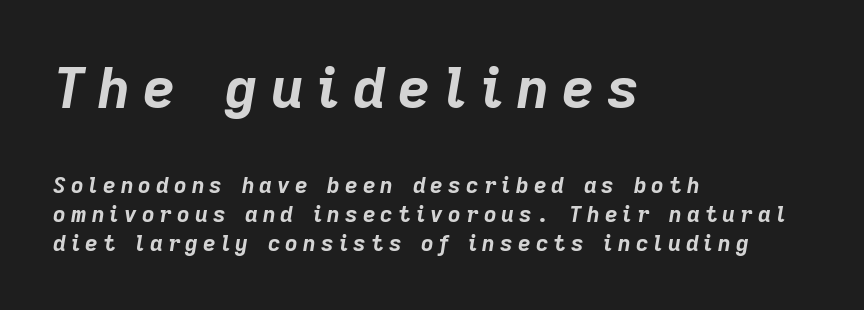
The image shows 56 px bold type, italic (leaning right); set left-aligned, normal line spacing (1.31x), unusually wide letter spacing (+0.23 em), not underlined; the first (top) block is 2.55x larger; low stroke contrast and a medium x-height.
